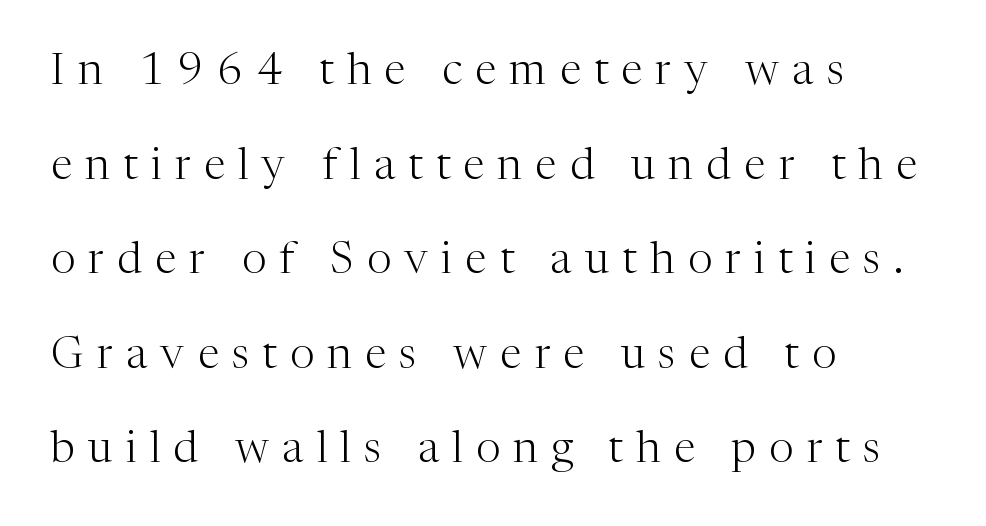
Q: Is the text bold? A: No.
Q: Is the text italic (slanted)? A: No, it is upright.
Q: Is the typeface a serif or a sans-serif typeface? A: Serif.
Q: Is the text underlined? A: No.
Q: How is the paragraph aligned? A: Left-aligned.
Q: Is the spacing between letters normal or unusually wide? A: Unusually wide.
Q: Is the spacing between lines tight, normal or loose? A: Loose.
Q: Width (condensed, normal, or wide)? A: Normal.
Q: Stroke contrast? A: Medium.
Q: x-height? A: Medium.
Q: Monospaced? A: No.
